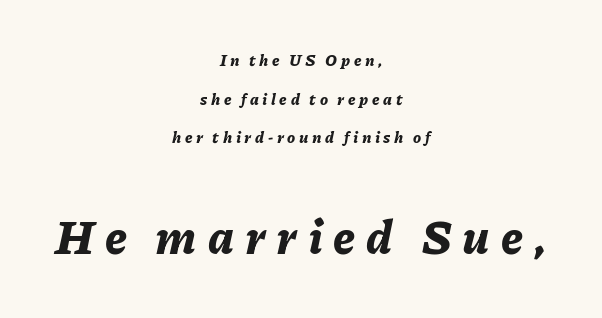
Q: Is the text bold? A: Yes.
Q: Is the text italic (slanted)? A: Yes, it leans right by about 11 degrees.
Q: Is the text underlined? A: No.
Q: How is the paragraph aligned? A: Centered.
Q: Is the spacing between letters normal or unusually wide? A: Unusually wide.
Q: Is the spacing between lines tight, normal or loose? A: Loose.
Q: Which block of text is set in a larger size, the first (top) or the second (bottom)? A: The second (bottom) one.
Q: Width (condensed, normal, or wide)? A: Normal.
Q: Stroke contrast? A: Low.
Q: x-height? A: Medium.
Q: Monospaced? A: No.
